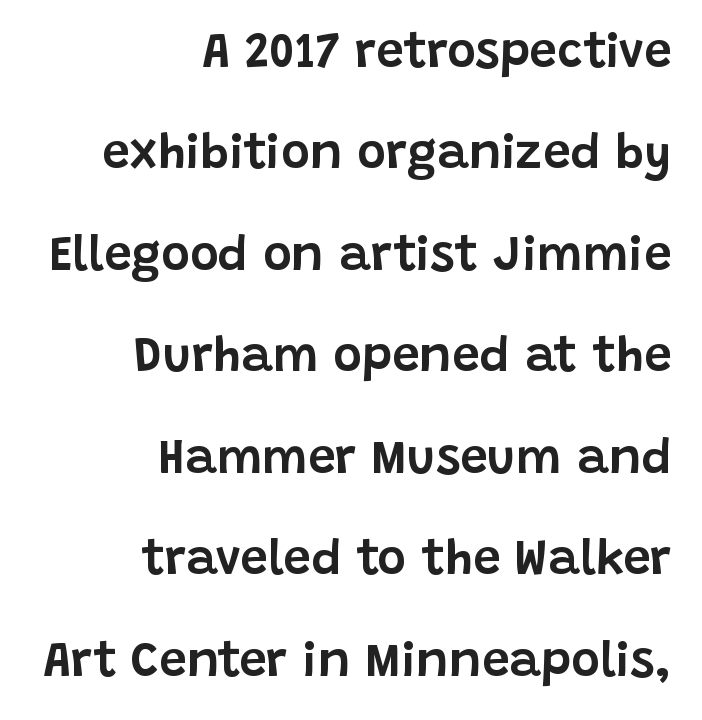
{"serif": "no", "italic": "no", "width": "normal", "stroke_contrast": "low", "x_height": "large", "monospaced": "no", "underline": "no", "align": "right", "line_spacing": "loose", "line_spacing_ratio": 2.07, "letter_spacing": "normal", "letter_spacing_em": 0.0, "glyph_px": 49}
